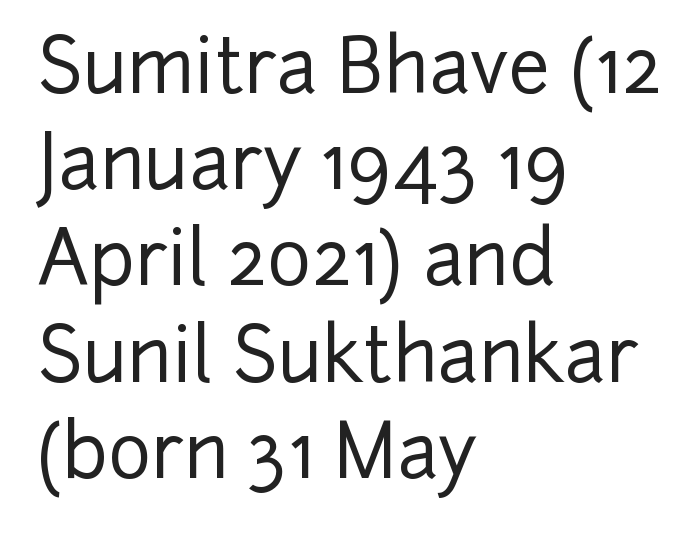
{"serif": "no", "italic": "no", "width": "normal", "stroke_contrast": "low", "x_height": "medium", "monospaced": "no", "underline": "no", "align": "left", "line_spacing": "normal", "line_spacing_ratio": 1.3, "letter_spacing": "normal", "letter_spacing_em": 0.0, "glyph_px": 74}
